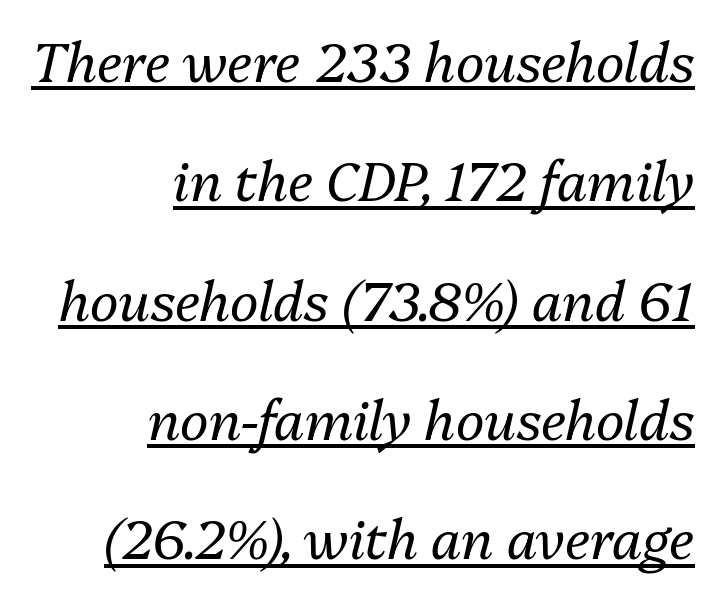
The image shows 54 px regular-weight type, italic (leaning right); set right-aligned, loose line spacing (2.21x), normal letter spacing, underlined; medium stroke contrast and a medium x-height.
